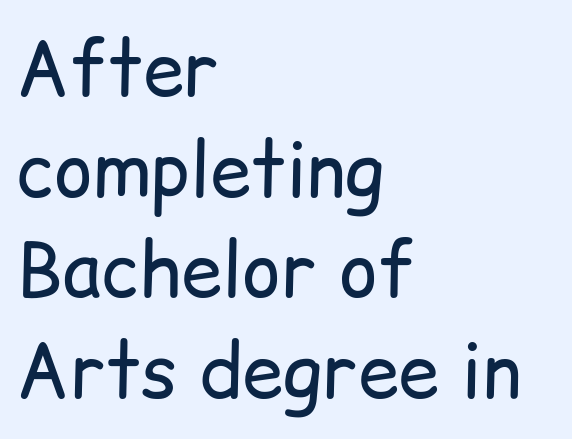
The image shows 74 px regular-weight sans-serif type, upright; set left-aligned, normal line spacing (1.36x), normal letter spacing, not underlined; low stroke contrast and a medium x-height.
